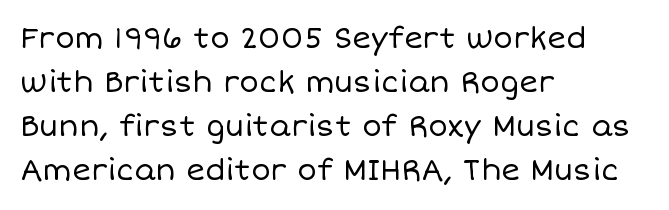
The image shows 29 px regular-weight type, upright; set left-aligned, normal line spacing (1.52x), normal letter spacing, not underlined; low stroke contrast and a large x-height.
